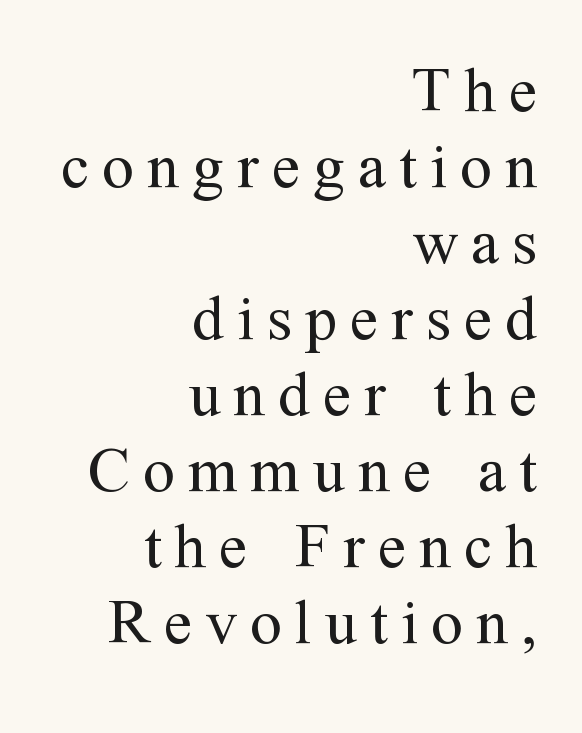
The zone under the glyphs is completely vacant. Is the type heavy? It reads as light-to-regular instead. The type is letterspaced generously, with wide tracking. Horizontal alignment here is rightward, an uncommon choice for prose. Proportional: the letters do not fall into vertical columns.
